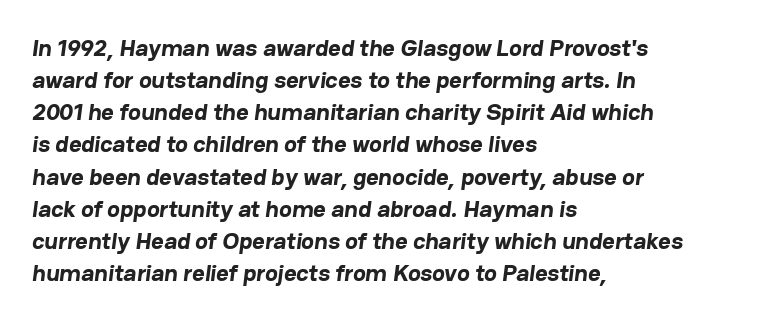
Q: Is the text bold? A: Yes.
Q: Is the text underlined? A: No.
Q: How is the paragraph aligned? A: Left-aligned.
Q: Is the spacing between letters normal or unusually wide? A: Normal.
Q: Is the spacing between lines tight, normal or loose? A: Normal.
